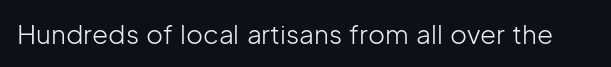
{"italic": "no", "bold": "no", "underline": "no", "letter_spacing": "normal", "letter_spacing_em": 0.0, "glyph_px": 26}
